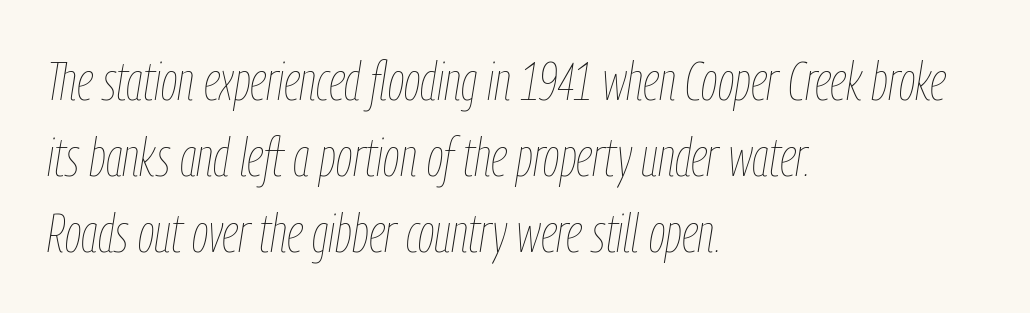
Q: Is the text bold? A: No.
Q: Is the text italic (slanted)? A: Yes, it leans right by about 9 degrees.
Q: Is the text underlined? A: No.
Q: How is the paragraph aligned? A: Left-aligned.
Q: Is the spacing between letters normal or unusually wide? A: Normal.
Q: Is the spacing between lines tight, normal or loose? A: Normal.
Q: Width (condensed, normal, or wide)? A: Condensed.
Q: Stroke contrast? A: Low.
Q: x-height? A: Medium.
Q: Monospaced? A: No.
